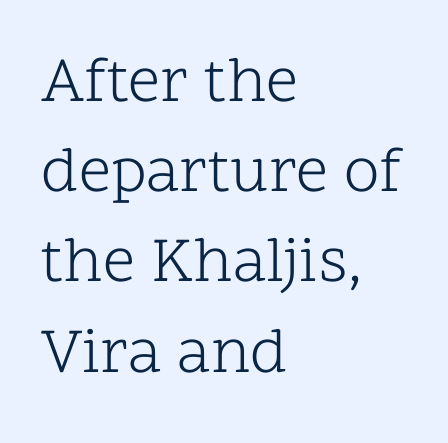
Q: Is the text bold? A: No.
Q: Is the text italic (slanted)? A: No, it is upright.
Q: Is the typeface a serif or a sans-serif typeface? A: Serif.
Q: Is the text underlined? A: No.
Q: How is the paragraph aligned? A: Left-aligned.
Q: Is the spacing between letters normal or unusually wide? A: Normal.
Q: Is the spacing between lines tight, normal or loose? A: Normal.
Q: Width (condensed, normal, or wide)? A: Normal.
Q: Stroke contrast? A: Low.
Q: x-height? A: Medium.
Q: Monospaced? A: No.
